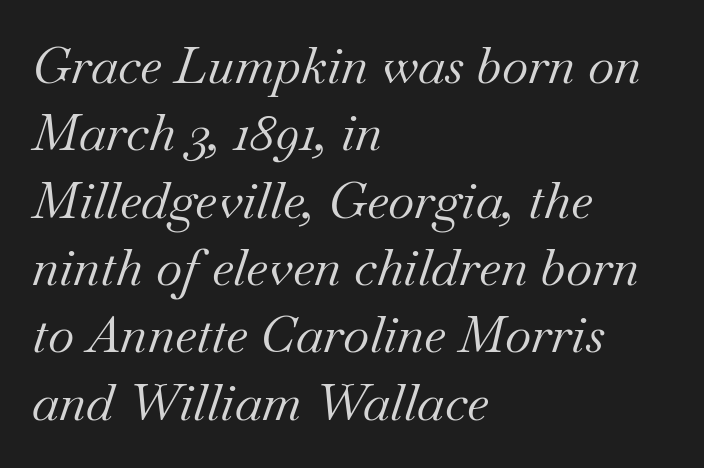
The rendering uses natural spacing where letterforms have individual widths. This block has exactly the height ordinary leading produces. The characters are drawn with everyday or finer stroke widths. Clear beneath every line of the passage. Caption: standard tracking, unaltered.
